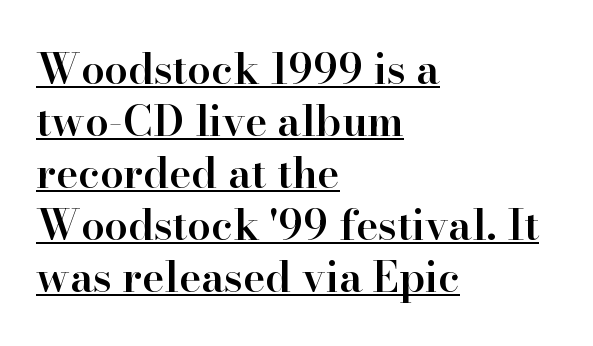
The rendering uses a semibold face; strokes are thickened but not to full bold. The line texture is even and compact thanks to regular tracking. The paragraph shown leans on its left margin. The face used here is proportionally spaced, like ordinary book or web type.
